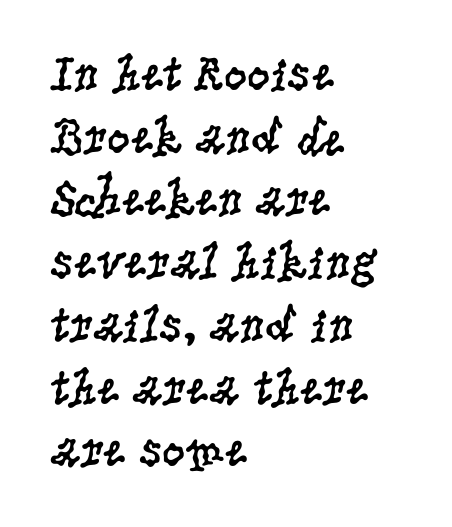
The image shows 51 px regular-weight, condensed serif type; set left-aligned, line spacing 1.23x, normal letter spacing, not underlined; low stroke contrast and a large x-height.
